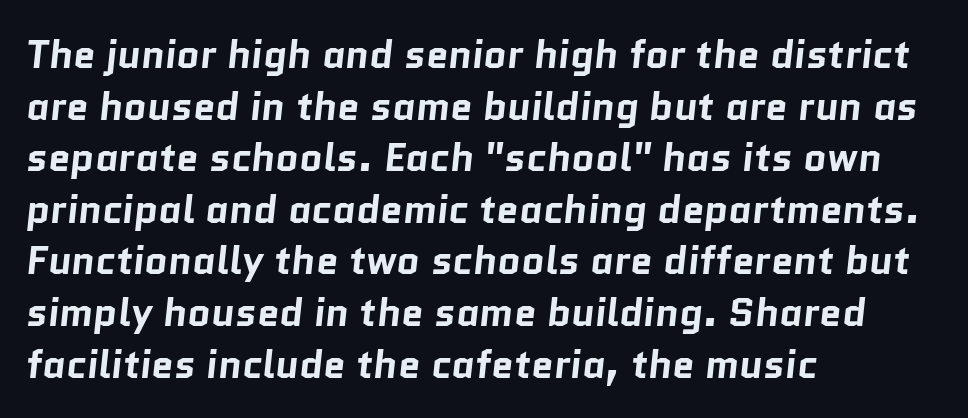
The image shows 40 px bold sans-serif type; set left-aligned, normal line spacing (1.29x), normal letter spacing, not underlined; low stroke contrast and a medium x-height.
